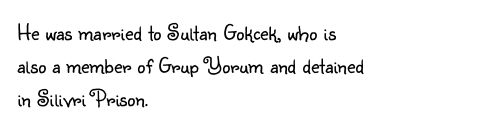
The image shows 23 px text type, upright; set left-aligned, normal line spacing (1.44x), normal letter spacing, not underlined.
